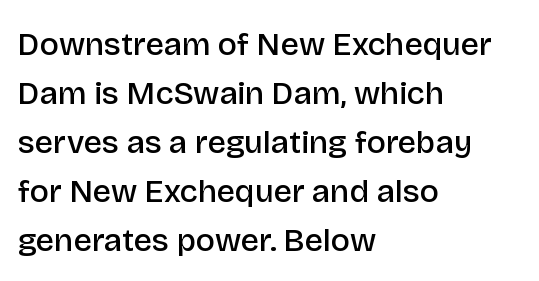
What kind of face is this? One without serifs — a sans. The paragraph has a hard left edge and a soft right edge. These lines are rendered in a variable-pitch font. A normal amount of white space separates one row of letters from the next. The font is running at a semibold setting, under full bold. Rendered with straight, roman letterforms.
